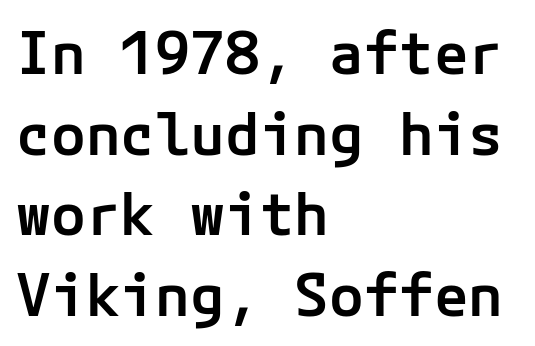
The image shows 58 px semibold sans-serif type, upright; set left-aligned, normal line spacing (1.39x), normal letter spacing, not underlined; low stroke contrast and a medium x-height.
